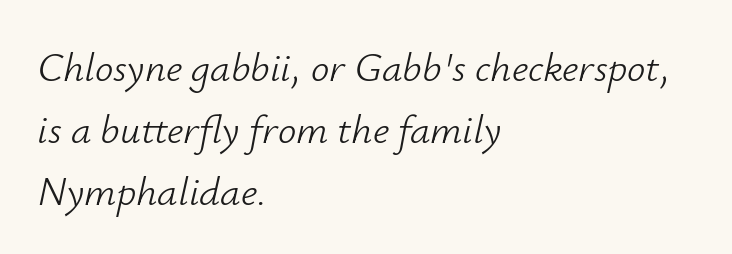
The image shows 41 px light type, italic (leaning right); set left-aligned, normal line spacing (1.51x), normal letter spacing, not underlined; low stroke contrast and a small x-height.
